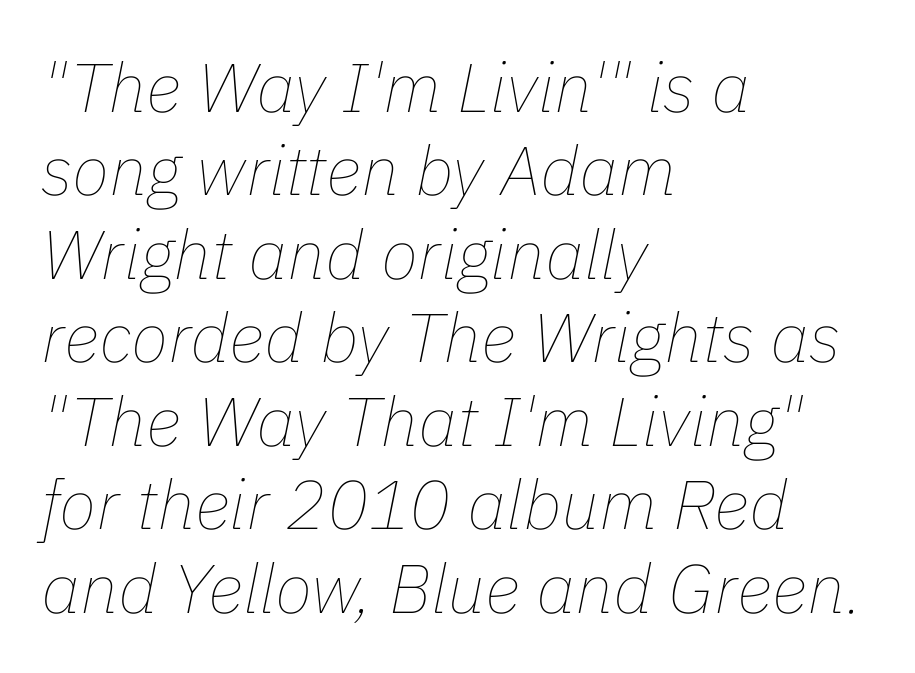
{"italic": "yes", "lean": "right", "slant_degrees": 11, "bold": "no", "weight": "thin", "width": "normal", "stroke_contrast": "low", "x_height": "medium", "monospaced": "no", "underline": "no", "align": "left", "line_spacing_ratio": 1.21, "letter_spacing": "normal", "letter_spacing_em": 0.0, "glyph_px": 69}
